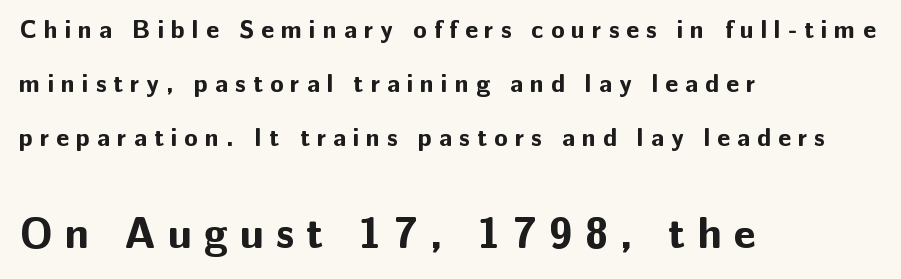
The image shows 43 px bold sans-serif type, upright; set left-aligned, loose line spacing (2.16x), unusually wide letter spacing (+0.28 em), not underlined; the second (bottom) block is 1.72x larger; low stroke contrast and a medium x-height.
